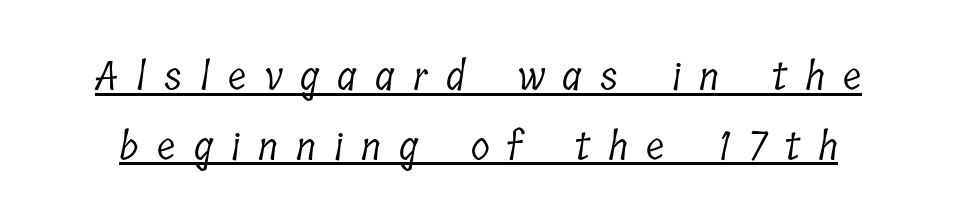
Q: Is the text bold? A: No.
Q: Is the typeface a serif or a sans-serif typeface? A: Serif.
Q: Is the text underlined? A: Yes.
Q: Is the spacing between letters normal or unusually wide? A: Unusually wide.
Q: Width (condensed, normal, or wide)? A: Condensed.
Q: Stroke contrast? A: Low.
Q: x-height? A: Medium.
Q: Monospaced? A: No.
